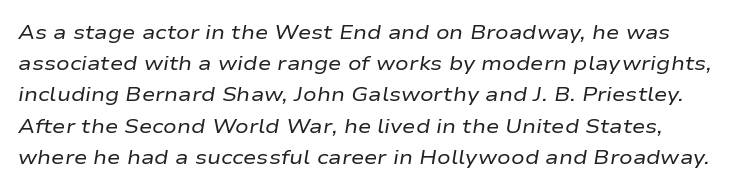
Words appear dense and cohesive because spacing is normal. The letters look calm and open, with moderate or lighter stems. The rows are spaced the way most documents space them. Emphasis-style slanted type is in use. The passage shown is not underscored anywhere.
